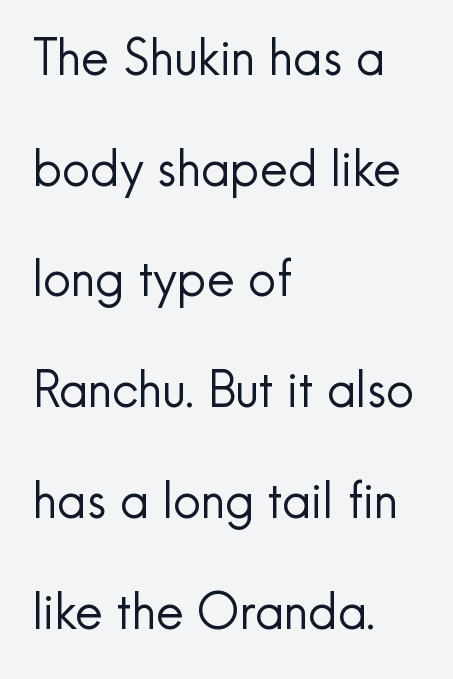
Q: Is the text bold? A: No.
Q: Is the text italic (slanted)? A: No, it is upright.
Q: Is the typeface a serif or a sans-serif typeface? A: Sans-serif.
Q: Is the text underlined? A: No.
Q: How is the paragraph aligned? A: Left-aligned.
Q: Is the spacing between letters normal or unusually wide? A: Normal.
Q: Is the spacing between lines tight, normal or loose? A: Loose.
Q: Width (condensed, normal, or wide)? A: Normal.
Q: x-height? A: Small.
Q: Monospaced? A: No.
